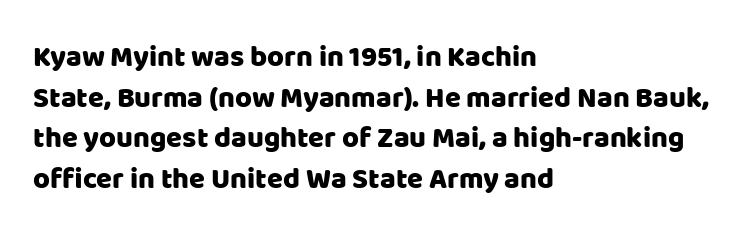
Q: Is the text italic (slanted)? A: No, it is upright.
Q: Is the typeface a serif or a sans-serif typeface? A: Sans-serif.
Q: Is the text underlined? A: No.
Q: How is the paragraph aligned? A: Left-aligned.
Q: Is the spacing between letters normal or unusually wide? A: Normal.
Q: Is the spacing between lines tight, normal or loose? A: Normal.
Q: Width (condensed, normal, or wide)? A: Normal.
Q: Stroke contrast? A: Low.
Q: x-height? A: Large.
Q: Monospaced? A: No.
